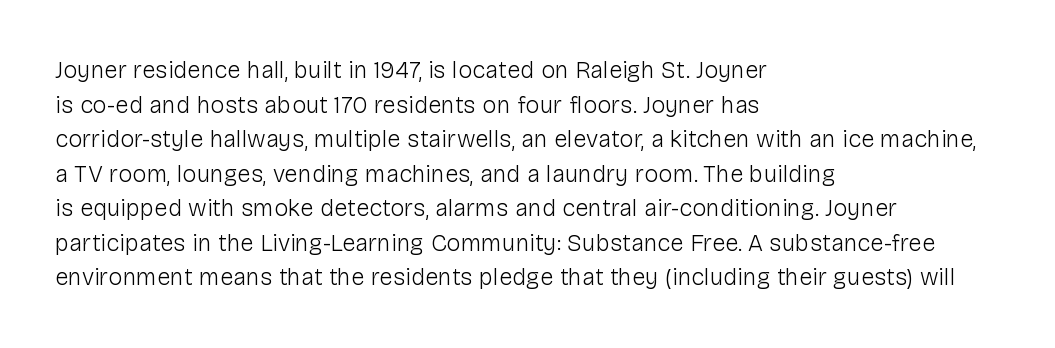
{"italic": "no", "bold": "no", "underline": "no", "align": "left", "line_spacing": "normal", "line_spacing_ratio": 1.44, "letter_spacing": "normal", "letter_spacing_em": 0.0, "glyph_px": 24}
